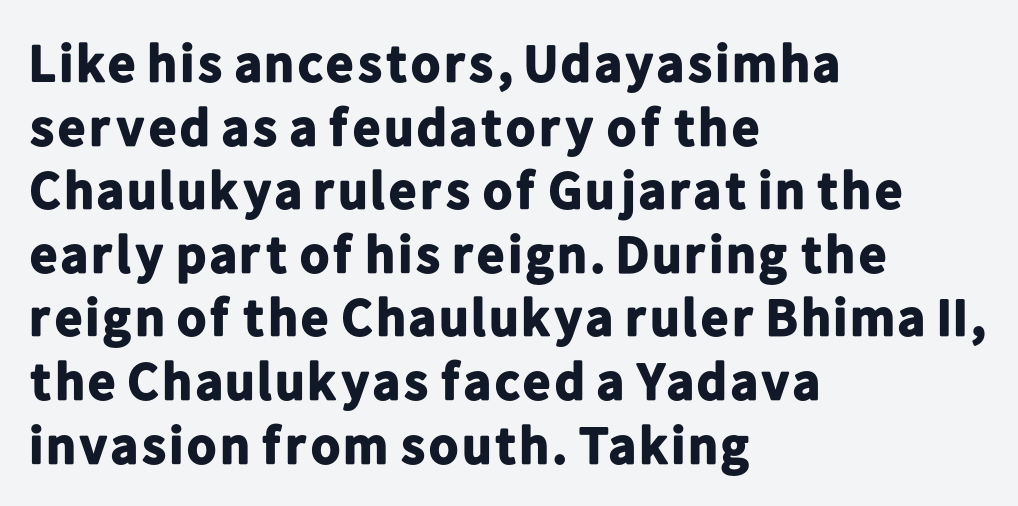
Weight check: bold — yes, fully. The font family rendered here belongs to the sans-serif group. Default kerning and tracking; the words read as compact shapes. Left-aligned paragraph, ragged on the right. The strip under each line holds only bare page.
